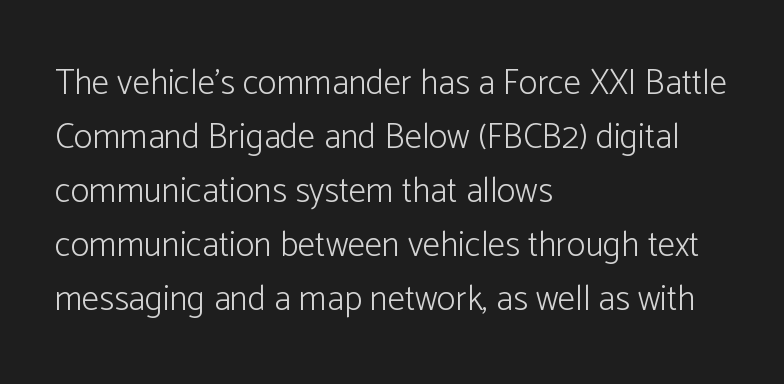
The image shows 35 px light sans-serif type, upright; set left-aligned, normal line spacing (1.54x), normal letter spacing, not underlined; low stroke contrast and a medium x-height.
